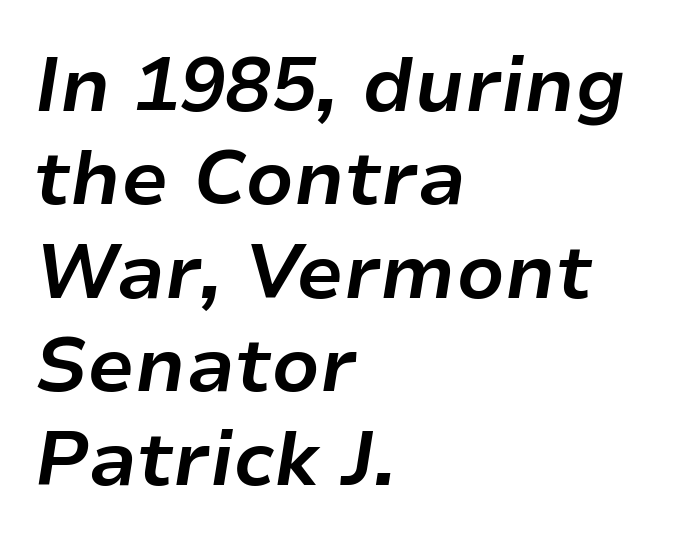
The image shows 76 px bold type, italic (leaning right); set left-aligned, line spacing 1.23x, normal letter spacing, not underlined; low stroke contrast and a medium x-height.
